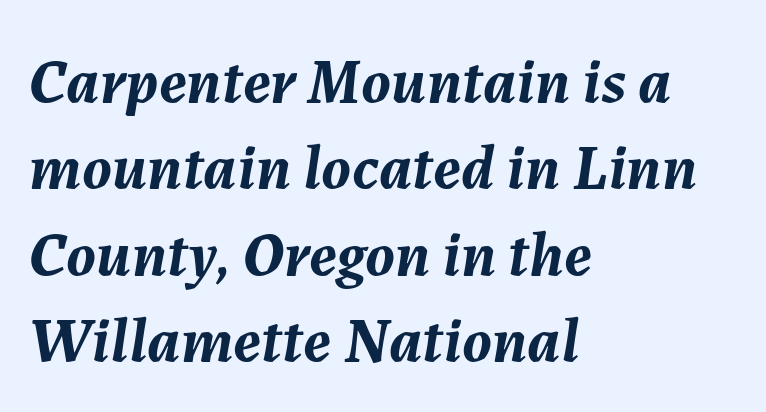
Q: Is the text bold? A: Yes.
Q: Is the text italic (slanted)? A: Yes, it leans right by about 7 degrees.
Q: Is the text underlined? A: No.
Q: How is the paragraph aligned? A: Left-aligned.
Q: Is the spacing between letters normal or unusually wide? A: Normal.
Q: Is the spacing between lines tight, normal or loose? A: Normal.
Q: Width (condensed, normal, or wide)? A: Normal.
Q: Stroke contrast? A: Medium.
Q: x-height? A: Medium.
Q: Monospaced? A: No.
